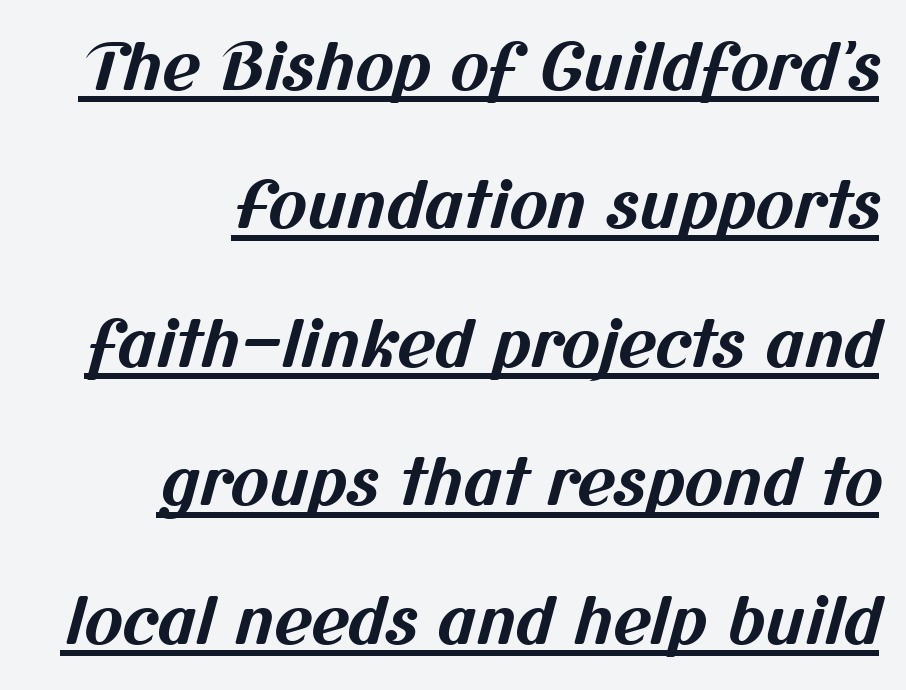
The image shows 65 px bold sans-serif type; set right-aligned, loose line spacing (2.13x), normal letter spacing, underlined; medium stroke contrast and a medium x-height.
